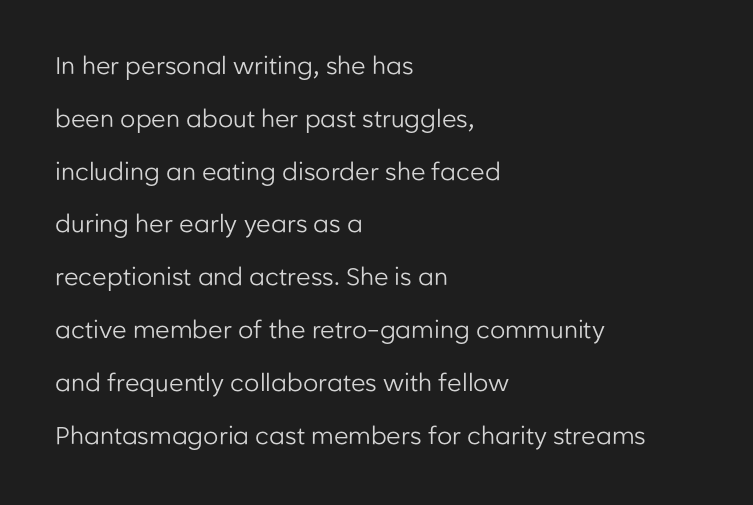
Q: Is the text bold? A: No.
Q: Is the text italic (slanted)? A: No, it is upright.
Q: Is the text underlined? A: No.
Q: How is the paragraph aligned? A: Left-aligned.
Q: Is the spacing between letters normal or unusually wide? A: Normal.
Q: Is the spacing between lines tight, normal or loose? A: Loose.
